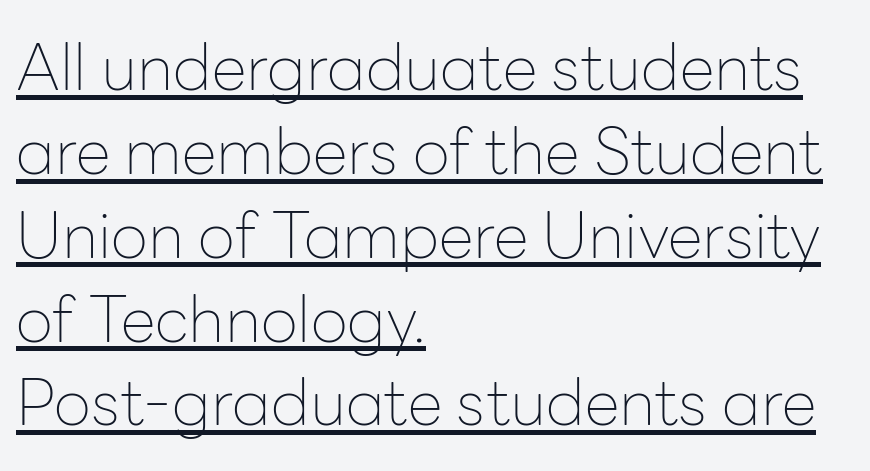
{"serif": "no", "italic": "no", "bold": "no", "weight": "thin", "width": "normal", "stroke_contrast": "low", "x_height": "medium", "monospaced": "no", "underline": "yes", "align": "left", "line_spacing": "normal", "line_spacing_ratio": 1.31, "letter_spacing": "normal", "letter_spacing_em": 0.0, "glyph_px": 64}
